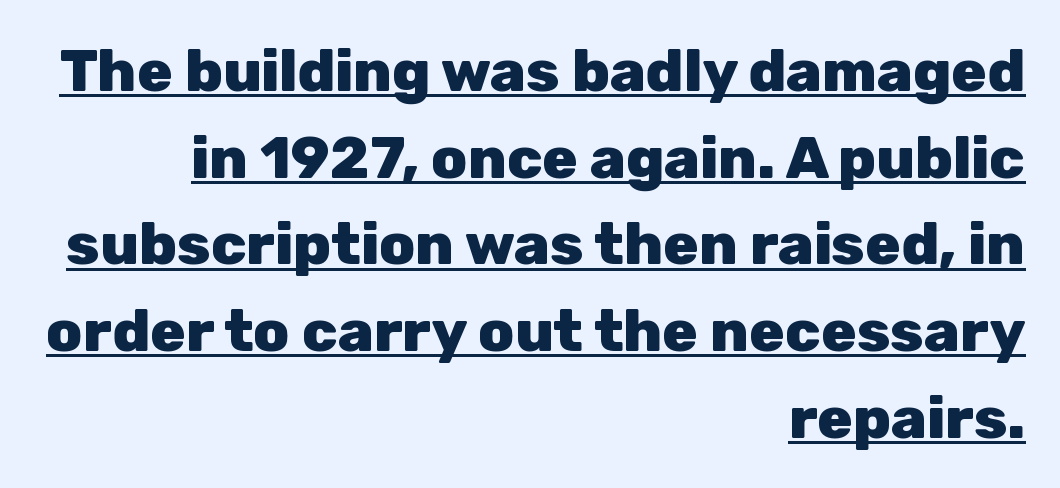
{"serif": "no", "italic": "no", "bold": "yes", "weight": "heavy", "width": "normal", "stroke_contrast": "low", "x_height": "medium", "monospaced": "no", "underline": "yes", "align": "right", "line_spacing": "normal", "line_spacing_ratio": 1.47, "letter_spacing": "normal", "letter_spacing_em": 0.0, "glyph_px": 59}
